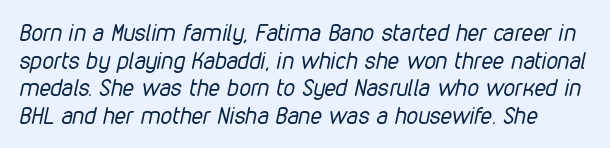
Q: Is the text bold? A: No.
Q: Is the text italic (slanted)? A: Yes, it leans right by about 12 degrees.
Q: Is the text underlined? A: No.
Q: Is the spacing between letters normal or unusually wide? A: Normal.
